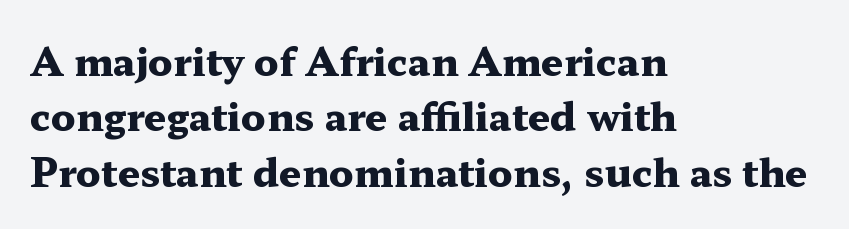
The image shows 39 px heavy, wide serif type, upright; set left-aligned, normal line spacing (1.42x), normal letter spacing, not underlined; medium stroke contrast and a medium x-height.
